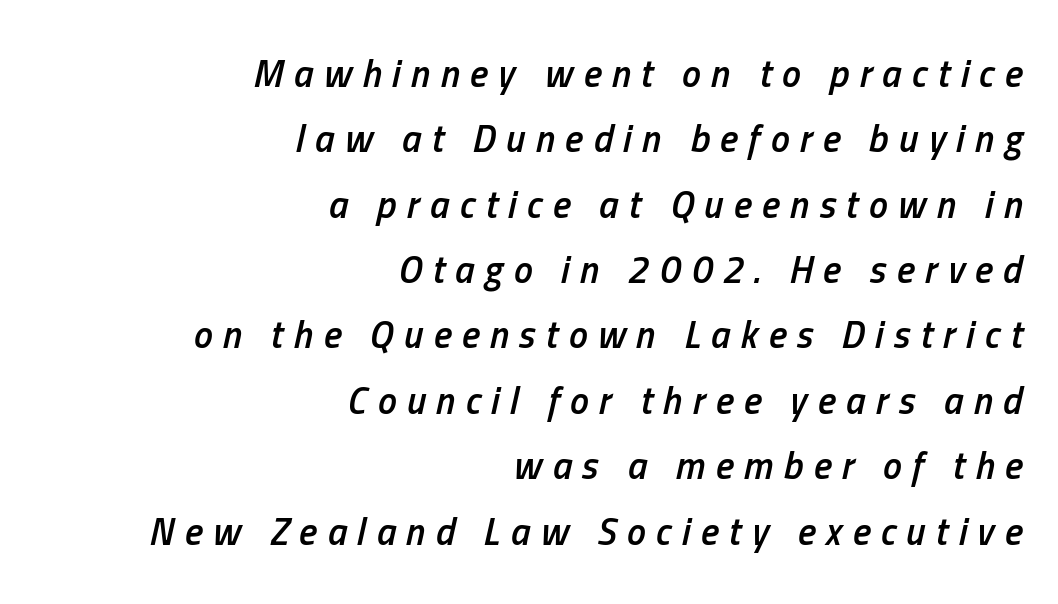
The image shows 38 px semibold, condensed type, italic (leaning right); set right-aligned, line spacing 1.72x, unusually wide letter spacing (+0.27 em), not underlined; low stroke contrast and a medium x-height.
